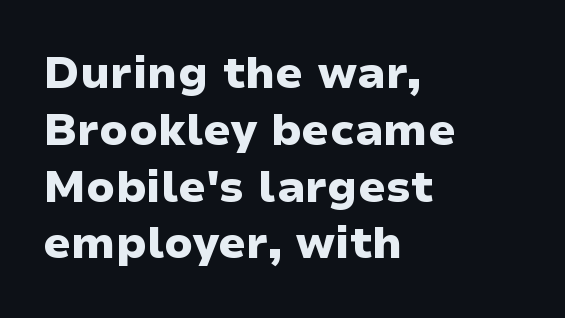
As a designer I'd log this as weight 700, bold. These lines are set flush left with a ragged right edge. This is roman type, the default non-slanted kind. Glance below the letters and you will spot only blank space.
